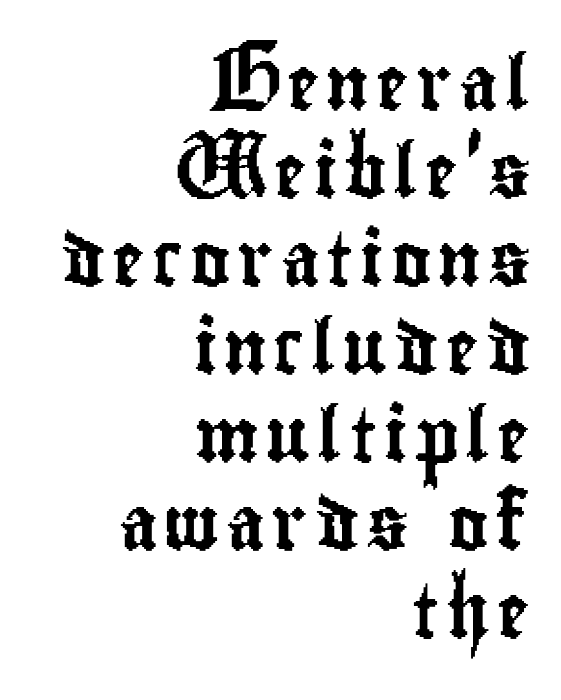
{"serif": "no", "italic": "no", "width": "condensed", "stroke_contrast": "low", "x_height": "small", "monospaced": "no", "underline": "no", "align": "right", "line_spacing": "normal", "line_spacing_ratio": 1.63, "glyph_px": 54}
